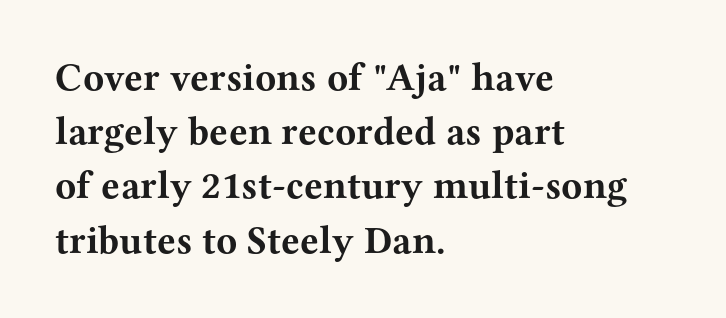
Horizontal bands of white between lines are of average thickness. This rendering uses left alignment, leaving the right contour irregular. This sample uses a serif face. Looks like regular typesetting: each glyph gets only the width it needs. Italic? Not at all — the glyphs are vertical.
